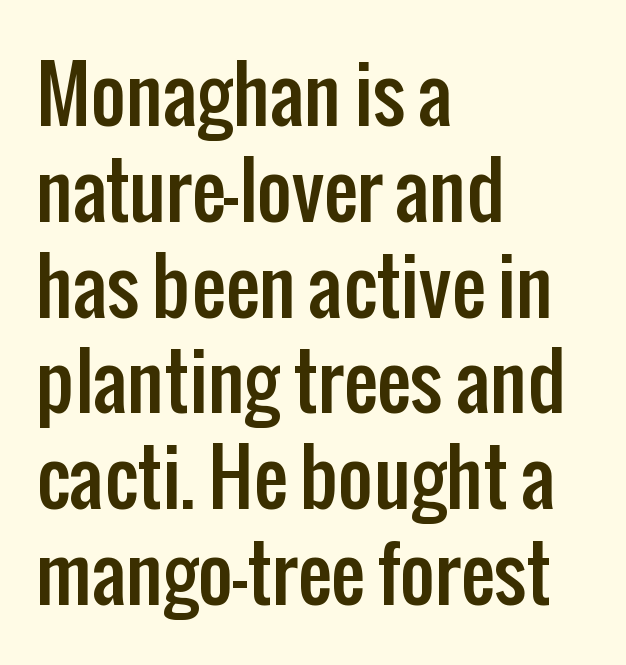
The image shows 76 px condensed sans-serif type, upright; set left-aligned, normal line spacing (1.26x), normal letter spacing, not underlined; low stroke contrast and a medium x-height.
